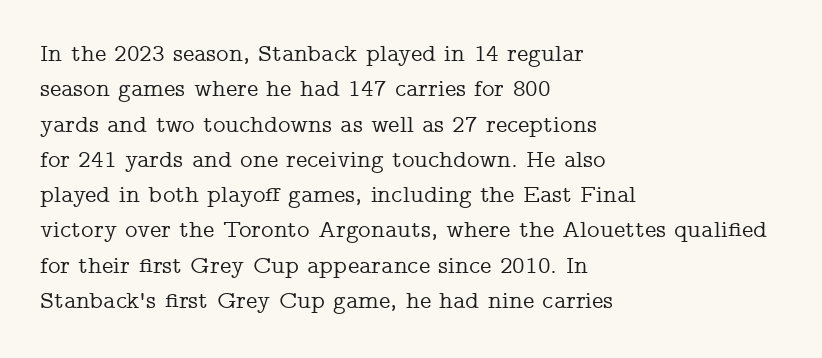
{"italic": "no", "underline": "no", "align": "left", "line_spacing": "normal", "line_spacing_ratio": 1.47, "letter_spacing": "normal", "letter_spacing_em": 0.0, "glyph_px": 24}
